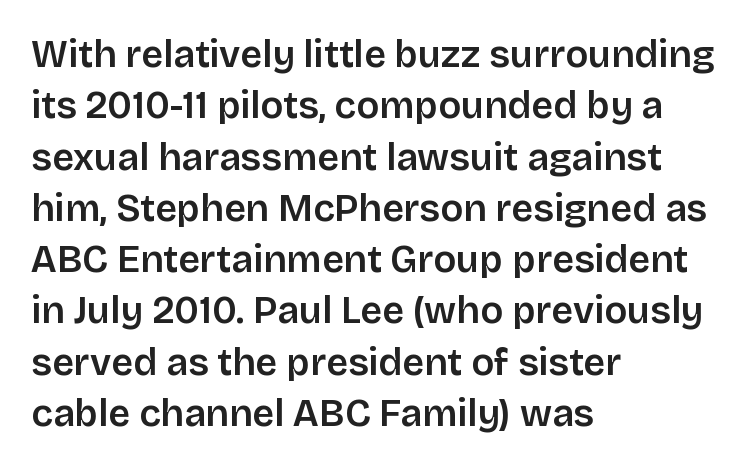
The image shows 38 px semibold sans-serif type, upright; set left-aligned, normal line spacing (1.35x), normal letter spacing, not underlined; low stroke contrast and a large x-height.
